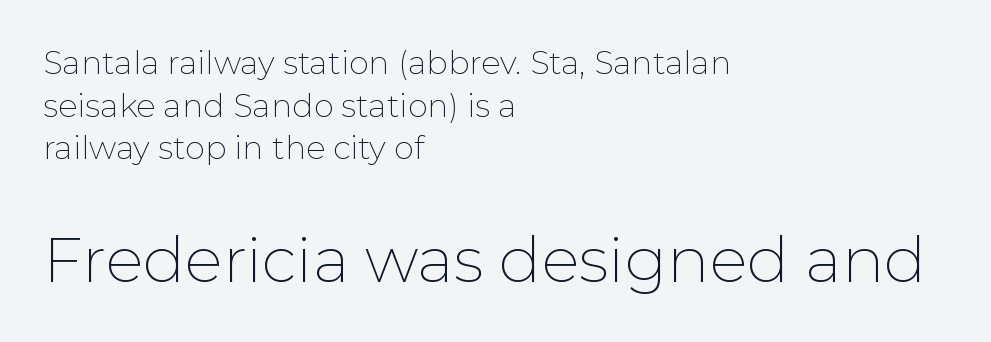
The image shows 63 px thin sans-serif type, upright; set left-aligned, normal line spacing (1.33x), normal letter spacing, not underlined; the second (bottom) block is 1.97x larger; low stroke contrast and a medium x-height.
